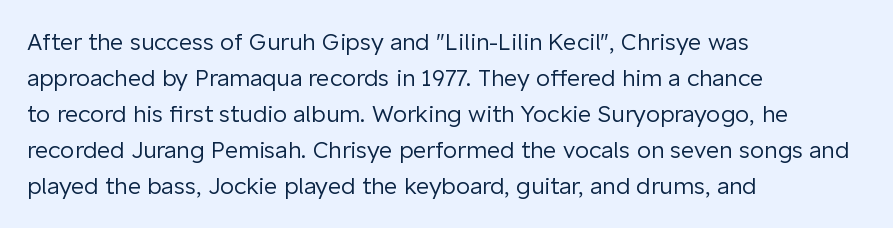
The image shows 23 px text type, upright; set left-aligned, normal line spacing (1.57x), normal letter spacing, not underlined.
